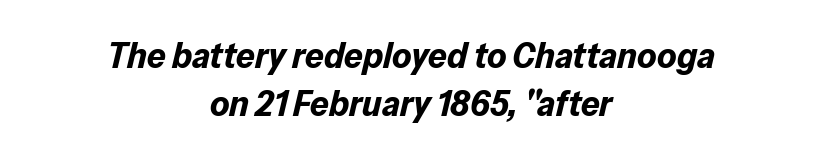
Q: Is the text bold? A: Yes.
Q: Is the text italic (slanted)? A: Yes, it leans right by about 13 degrees.
Q: Is the text underlined? A: No.
Q: How is the paragraph aligned? A: Centered.
Q: Is the spacing between letters normal or unusually wide? A: Normal.
Q: Is the spacing between lines tight, normal or loose? A: Normal.
Q: Width (condensed, normal, or wide)? A: Normal.
Q: Stroke contrast? A: Low.
Q: x-height? A: Medium.
Q: Monospaced? A: No.
